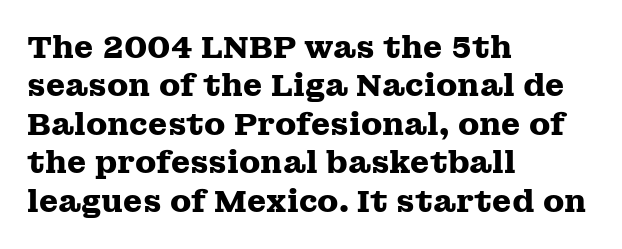
{"serif": "yes", "italic": "no", "bold": "yes", "weight": "heavy", "width": "wide", "stroke_contrast": "medium", "x_height": "medium", "monospaced": "no", "underline": "no", "align": "left", "line_spacing_ratio": 1.24, "letter_spacing": "normal", "letter_spacing_em": 0.0, "glyph_px": 31}
